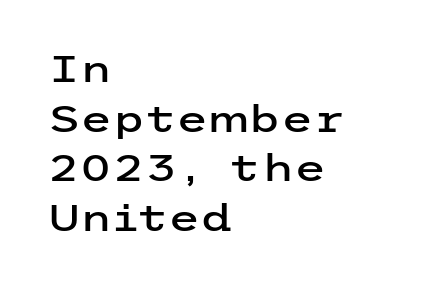
The image shows 37 px wide sans-serif type, upright; set left-aligned, normal line spacing (1.34x), normal letter spacing, not underlined; low stroke contrast and a medium x-height.
